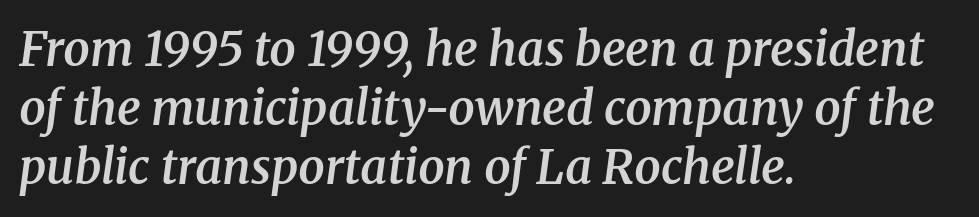
The image shows 47 px semibold serif type, italic (leaning right); set left-aligned, normal line spacing (1.26x), normal letter spacing, not underlined; medium stroke contrast and a medium x-height.
